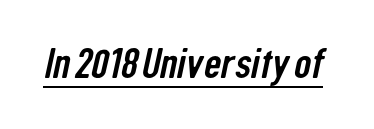
What kind of face is this? One without serifs — a sans. A typesetter would call this proportional, since set widths differ per character. Here the glyphs are tracked normally, forming tight word shapes. Honestly, the underline is the first thing you notice here.
